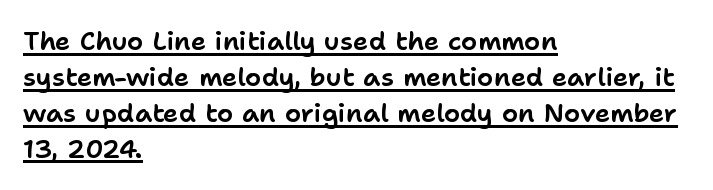
{"italic": "no", "underline": "yes", "align": "left", "line_spacing": "normal", "line_spacing_ratio": 1.38, "letter_spacing": "normal", "letter_spacing_em": 0.0, "glyph_px": 26}
